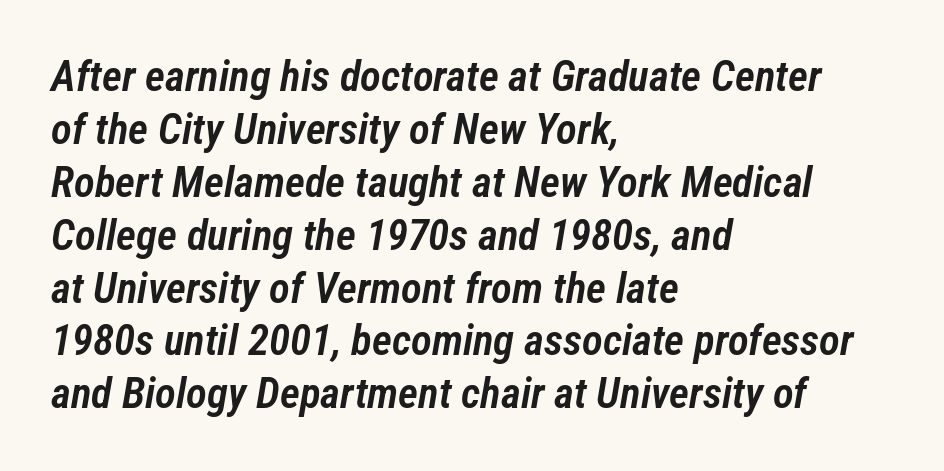
Typographic density is moderately raised because the face is semibold. The rag falls on the right side of this text block. When letters slant like this, we call the style italic. Varying glyph widths throughout — classic text-font behaviour. Glyph-to-glyph distance matches everyday printed text.
